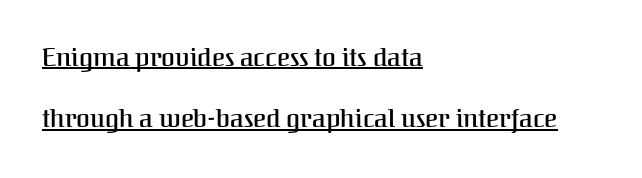
The image shows 25 px text type, upright; set left-aligned, loose line spacing (2.45x), normal letter spacing, underlined.
